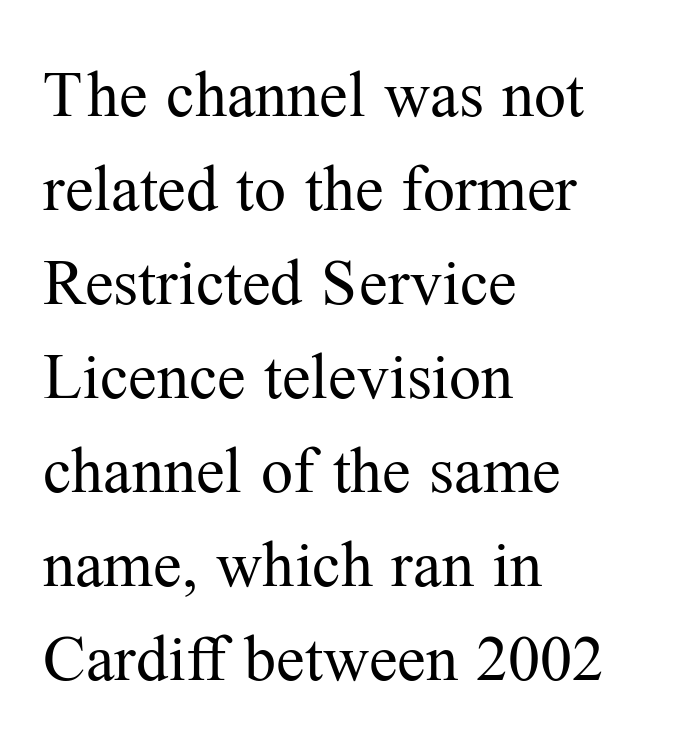
The type is set solid horizontally, with unmodified tracking. Here the designer chose a conventional face with non-uniform glyph widths. Regarding serifs, this sample has them. The type sits square on the baseline with zero lean.
